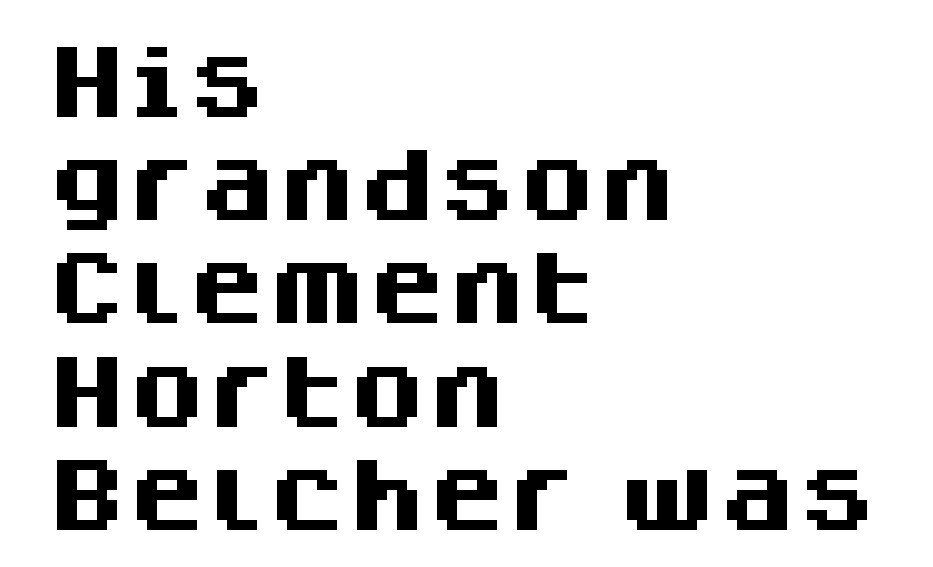
Q: Is the text bold? A: Yes.
Q: Is the text italic (slanted)? A: No, it is upright.
Q: Is the typeface a serif or a sans-serif typeface? A: Sans-serif.
Q: Is the text underlined? A: No.
Q: How is the paragraph aligned? A: Left-aligned.
Q: Is the spacing between letters normal or unusually wide? A: Normal.
Q: Is the spacing between lines tight, normal or loose? A: Normal.
Q: Width (condensed, normal, or wide)? A: Normal.
Q: Stroke contrast? A: Medium.
Q: x-height? A: Large.
Q: Monospaced? A: No.
